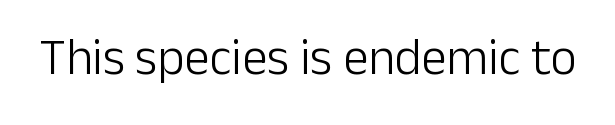
Underline: absent. Nothing heavy about these letters — not bold at all. The letters sit at their default tracking, neither squeezed nor spread. Looks like regular typesetting: each glyph gets only the width it needs. The lettering holds an erect, upright posture throughout.
